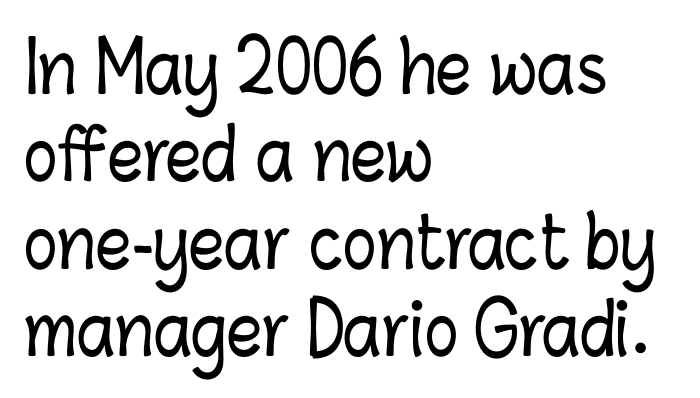
The image shows 70 px condensed type, upright; set left-aligned, normal line spacing (1.25x), normal letter spacing, not underlined; low stroke contrast and a medium x-height.
